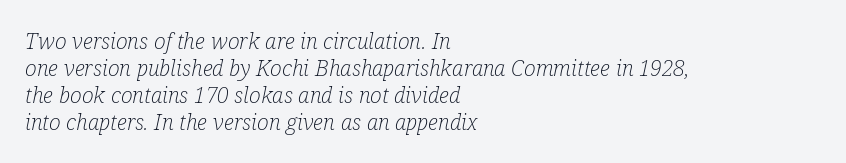
Q: Is the text bold? A: No.
Q: Is the text italic (slanted)? A: Yes, it leans right by about 12 degrees.
Q: Is the text underlined? A: No.
Q: How is the paragraph aligned? A: Left-aligned.
Q: Is the spacing between letters normal or unusually wide? A: Normal.
